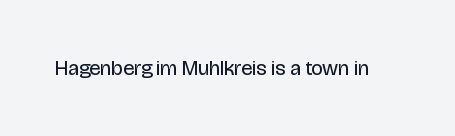
Q: Is the text bold? A: No.
Q: Is the text italic (slanted)? A: No, it is upright.
Q: Is the text underlined? A: No.
Q: Is the spacing between letters normal or unusually wide? A: Normal.
